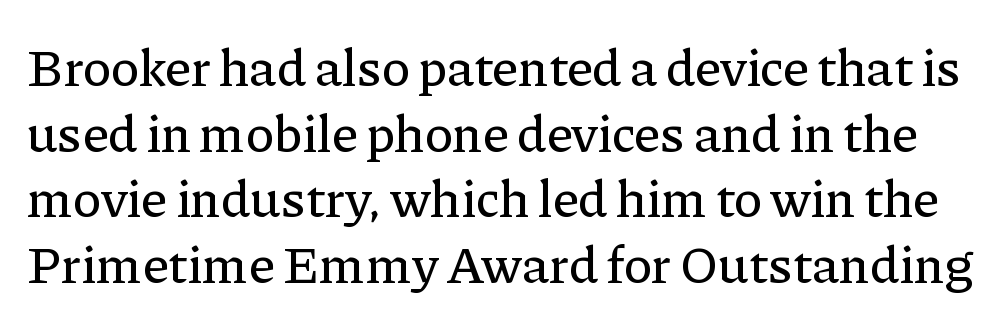
The image shows 53 px serif type, upright; set line spacing 1.24x, normal letter spacing, not underlined; low stroke contrast and a medium x-height.
